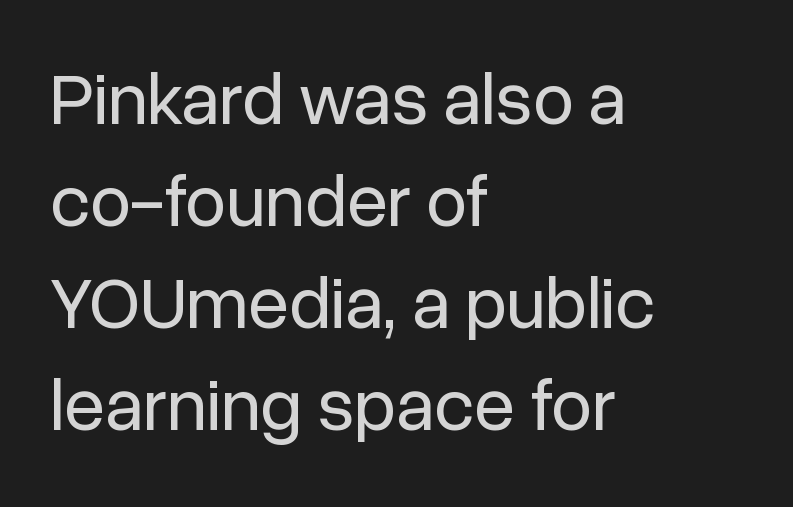
Q: Is the text bold? A: No.
Q: Is the text italic (slanted)? A: No, it is upright.
Q: Is the typeface a serif or a sans-serif typeface? A: Sans-serif.
Q: Is the text underlined? A: No.
Q: How is the paragraph aligned? A: Left-aligned.
Q: Is the spacing between letters normal or unusually wide? A: Normal.
Q: Is the spacing between lines tight, normal or loose? A: Normal.
Q: Width (condensed, normal, or wide)? A: Normal.
Q: Stroke contrast? A: Low.
Q: x-height? A: Medium.
Q: Monospaced? A: No.
